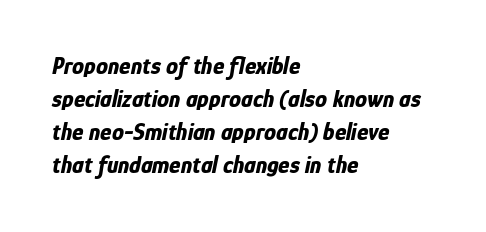
Q: Is the text bold? A: Yes.
Q: Is the text italic (slanted)? A: Yes, it leans right by about 12 degrees.
Q: Is the text underlined? A: No.
Q: How is the paragraph aligned? A: Left-aligned.
Q: Is the spacing between letters normal or unusually wide? A: Normal.
Q: Is the spacing between lines tight, normal or loose? A: Normal.
